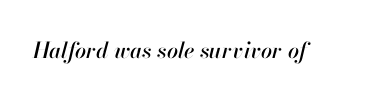
{"italic": "yes", "lean": "right", "slant_degrees": 13, "underline": "no", "letter_spacing": "normal", "letter_spacing_em": 0.0, "glyph_px": 22}
